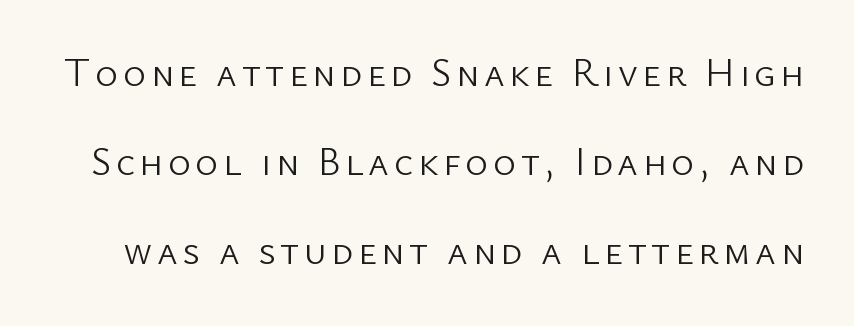
The image shows 39 px light sans-serif type, upright; set loose line spacing (2.28x), not underlined; low stroke contrast and a medium x-height.
